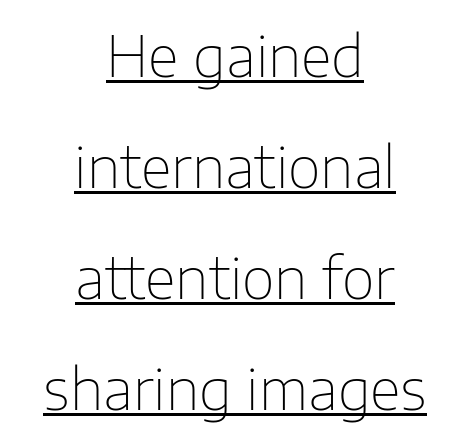
Q: Is the text bold? A: No.
Q: Is the text italic (slanted)? A: No, it is upright.
Q: Is the typeface a serif or a sans-serif typeface? A: Sans-serif.
Q: Is the text underlined? A: Yes.
Q: How is the paragraph aligned? A: Centered.
Q: Is the spacing between letters normal or unusually wide? A: Normal.
Q: Is the spacing between lines tight, normal or loose? A: Loose.
Q: Width (condensed, normal, or wide)? A: Normal.
Q: Stroke contrast? A: Low.
Q: x-height? A: Medium.
Q: Monospaced? A: No.
